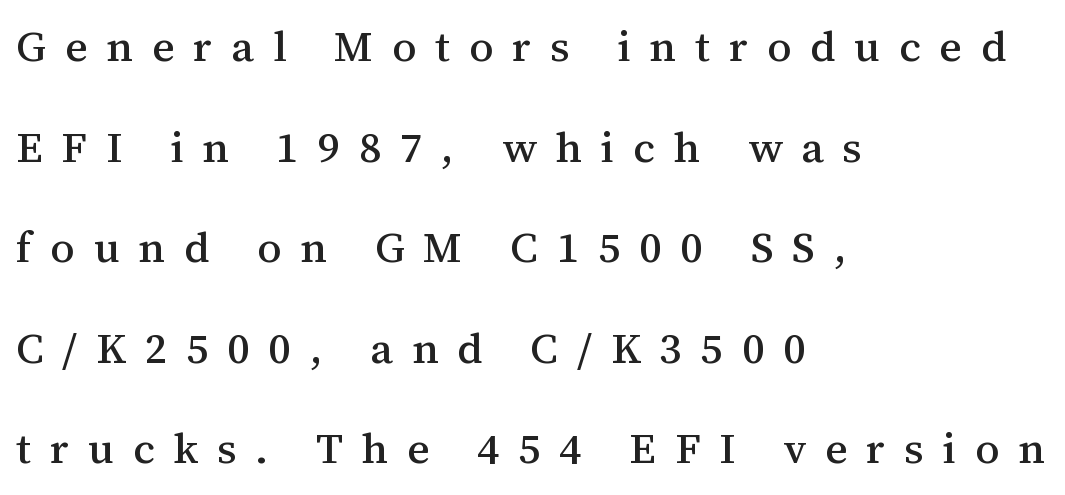
Q: Is the text italic (slanted)? A: No, it is upright.
Q: Is the typeface a serif or a sans-serif typeface? A: Serif.
Q: Is the text underlined? A: No.
Q: How is the paragraph aligned? A: Left-aligned.
Q: Is the spacing between letters normal or unusually wide? A: Unusually wide.
Q: Is the spacing between lines tight, normal or loose? A: Loose.
Q: Width (condensed, normal, or wide)? A: Normal.
Q: Stroke contrast? A: Medium.
Q: x-height? A: Medium.
Q: Monospaced? A: No.
